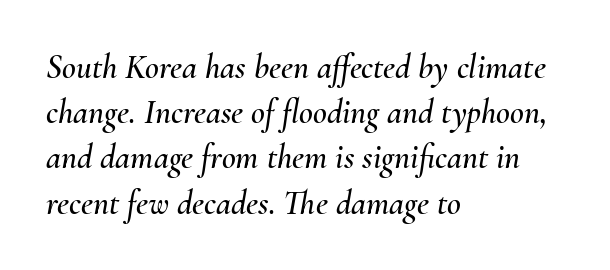
{"italic": "yes", "lean": "right", "slant_degrees": 10, "width": "normal", "stroke_contrast": "medium", "x_height": "small", "monospaced": "no", "underline": "no", "align": "left", "line_spacing": "normal", "line_spacing_ratio": 1.33, "letter_spacing": "normal", "letter_spacing_em": 0.0, "glyph_px": 34}
